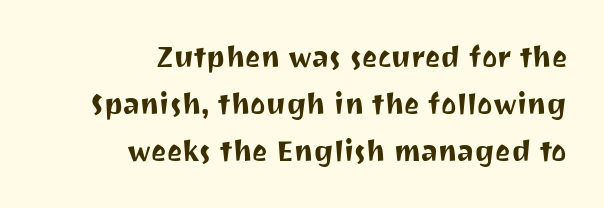
{"serif": "no", "italic": "no", "width": "normal", "stroke_contrast": "medium", "x_height": "medium", "monospaced": "no", "underline": "no", "align": "right", "line_spacing": "normal", "line_spacing_ratio": 1.62, "letter_spacing": "normal", "letter_spacing_em": 0.0, "glyph_px": 29}
